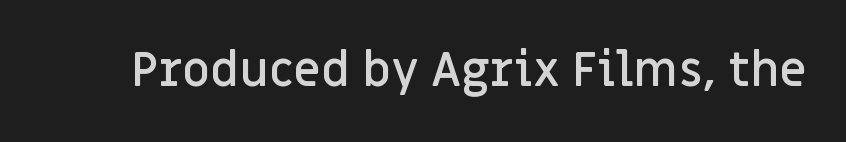
Q: Is the text bold? A: Semi-bold.
Q: Is the text italic (slanted)? A: No, it is upright.
Q: Is the typeface a serif or a sans-serif typeface? A: Sans-serif.
Q: Is the text underlined? A: No.
Q: Is the spacing between letters normal or unusually wide? A: Normal.
Q: Width (condensed, normal, or wide)? A: Normal.
Q: Stroke contrast? A: Low.
Q: x-height? A: Large.
Q: Monospaced? A: No.
